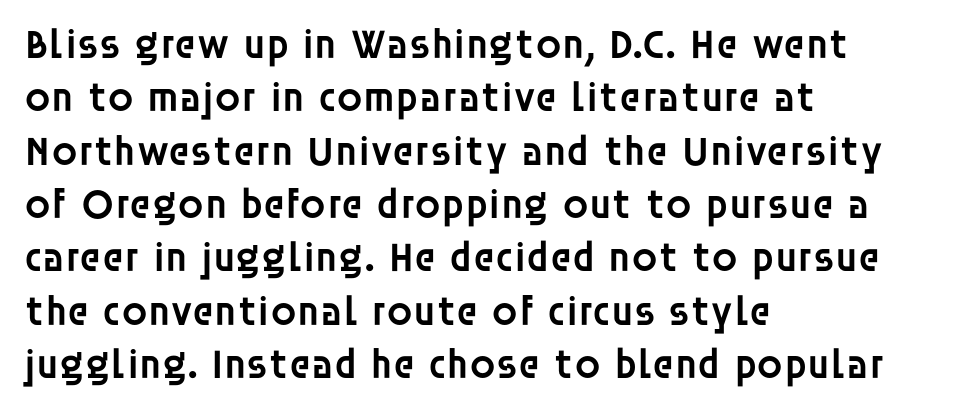
Look at the stroke-to-counter ratio: somewhat heavy, a semibold. The letters stand upright; this is a roman face. The horizontal fit of the characters is conventional and even. Beneath every word, the page is bare.
